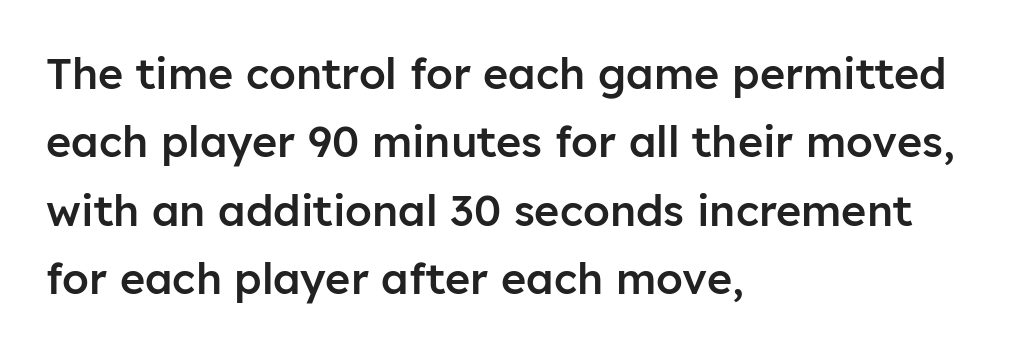
Q: Is the text bold? A: Semi-bold.
Q: Is the text italic (slanted)? A: No, it is upright.
Q: Is the typeface a serif or a sans-serif typeface? A: Sans-serif.
Q: Is the text underlined? A: No.
Q: How is the paragraph aligned? A: Left-aligned.
Q: Is the spacing between letters normal or unusually wide? A: Normal.
Q: Is the spacing between lines tight, normal or loose? A: Normal.
Q: Width (condensed, normal, or wide)? A: Normal.
Q: Stroke contrast? A: Low.
Q: x-height? A: Medium.
Q: Monospaced? A: No.
